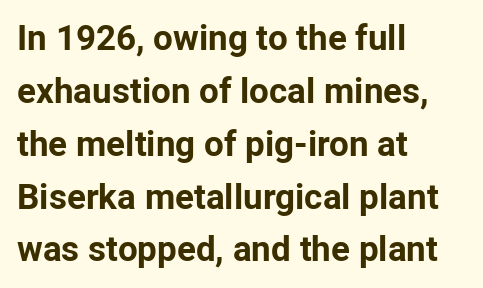
Ordinary non-slanted type is in use. The specimen omits any rule beneath the text block's lines. The typesetting leans heavy: a genuine bold. The letterforms sit shoulder to shoulder at normal distance. The face used here is proportionally spaced, like ordinary book or web type. In CSS terms this would be text-align: left.
